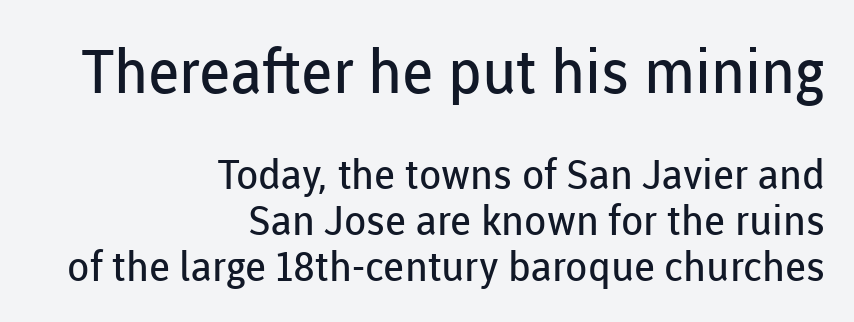
Q: Is the text bold? A: No.
Q: Is the text italic (slanted)? A: No, it is upright.
Q: Is the typeface a serif or a sans-serif typeface? A: Sans-serif.
Q: Is the text underlined? A: No.
Q: How is the paragraph aligned? A: Right-aligned.
Q: Is the spacing between letters normal or unusually wide? A: Normal.
Q: Is the spacing between lines tight, normal or loose? A: Tight.
Q: Which block of text is set in a larger size, the first (top) or the second (bottom)? A: The first (top) one.
Q: Width (condensed, normal, or wide)? A: Normal.
Q: Stroke contrast? A: Low.
Q: x-height? A: Medium.
Q: Monospaced? A: No.
